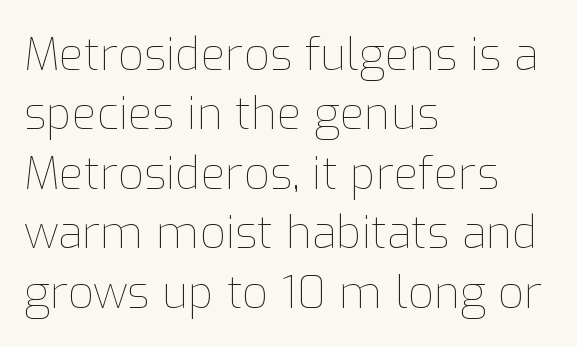
{"italic": "no", "bold": "no", "weight": "thin", "width": "normal", "stroke_contrast": "low", "x_height": "medium", "monospaced": "no", "underline": "no", "align": "left", "line_spacing": "normal", "line_spacing_ratio": 1.32, "letter_spacing": "normal", "letter_spacing_em": 0.0, "glyph_px": 45}
